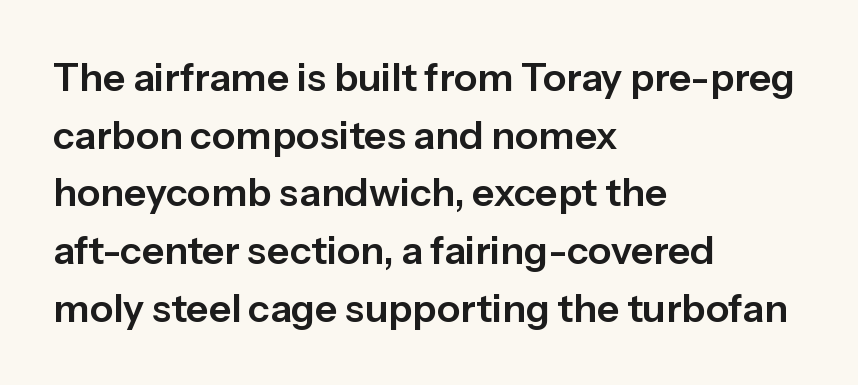
Q: Is the text italic (slanted)? A: No, it is upright.
Q: Is the typeface a serif or a sans-serif typeface? A: Sans-serif.
Q: Is the text underlined? A: No.
Q: How is the paragraph aligned? A: Left-aligned.
Q: Is the spacing between letters normal or unusually wide? A: Normal.
Q: Is the spacing between lines tight, normal or loose? A: Normal.
Q: Width (condensed, normal, or wide)? A: Normal.
Q: Stroke contrast? A: Low.
Q: x-height? A: Medium.
Q: Monospaced? A: No.
